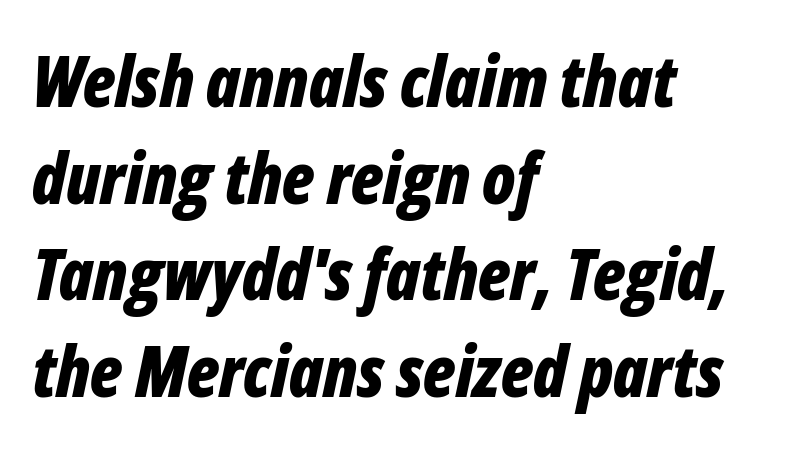
Q: Is the text bold? A: Yes.
Q: Is the text italic (slanted)? A: Yes, it leans right by about 12 degrees.
Q: Is the text underlined? A: No.
Q: How is the paragraph aligned? A: Left-aligned.
Q: Is the spacing between letters normal or unusually wide? A: Normal.
Q: Is the spacing between lines tight, normal or loose? A: Normal.
Q: Width (condensed, normal, or wide)? A: Condensed.
Q: Stroke contrast? A: Low.
Q: x-height? A: Medium.
Q: Monospaced? A: No.
